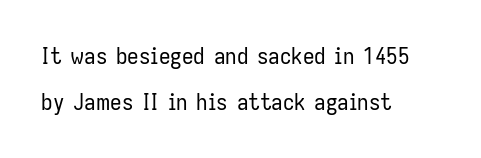
{"italic": "no", "bold": "no", "underline": "no", "align": "left", "line_spacing": "loose", "line_spacing_ratio": 2.0, "letter_spacing": "normal", "letter_spacing_em": 0.0, "glyph_px": 23}
